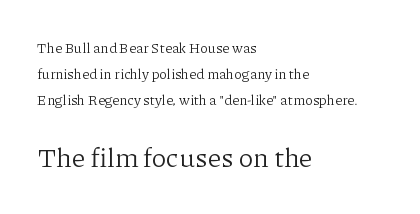
The image shows 27 px text type, upright; set left-aligned, line spacing 1.87x, normal letter spacing, not underlined; the second (bottom) block is 1.93x larger.
